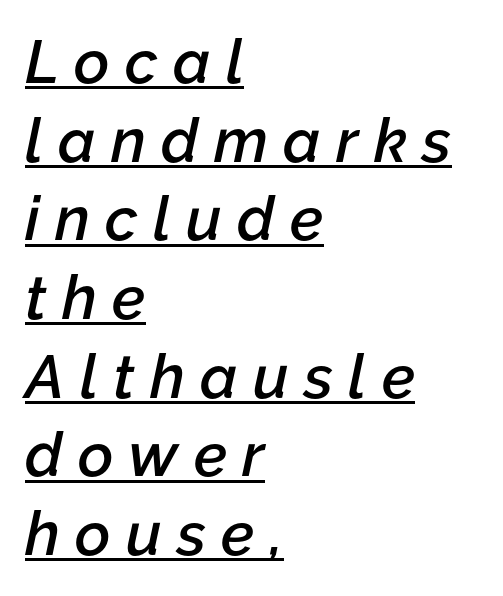
The image shows 61 px semibold type, italic (leaning right); set left-aligned, normal line spacing (1.29x), unusually wide letter spacing (+0.25 em), underlined; low stroke contrast and a medium x-height.
